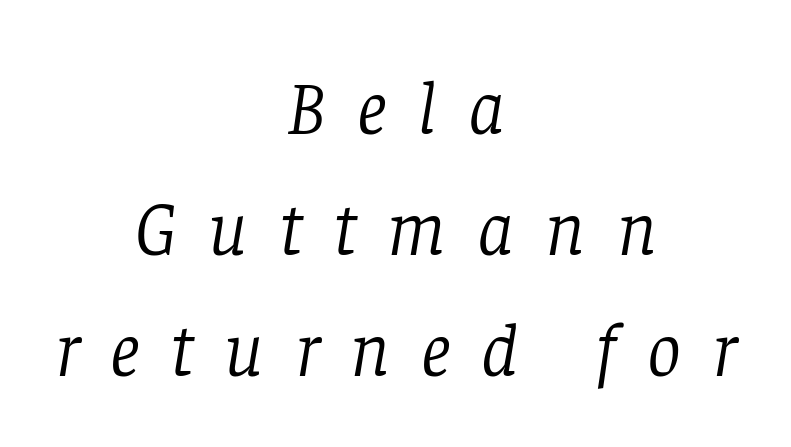
Q: Is the text bold? A: No.
Q: Is the text italic (slanted)? A: Yes, it leans right by about 8 degrees.
Q: Is the typeface a serif or a sans-serif typeface? A: Serif.
Q: Is the text underlined? A: No.
Q: How is the paragraph aligned? A: Centered.
Q: Is the spacing between letters normal or unusually wide? A: Unusually wide.
Q: Is the spacing between lines tight, normal or loose? A: Normal.
Q: Width (condensed, normal, or wide)? A: Normal.
Q: Stroke contrast? A: Low.
Q: x-height? A: Large.
Q: Monospaced? A: No.
